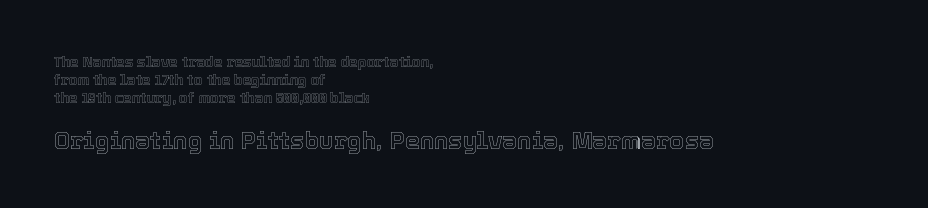
The image shows 24 px text type, upright; set left-aligned, normal line spacing (1.27x), normal letter spacing, not underlined; the second (bottom) block is 1.71x larger.
